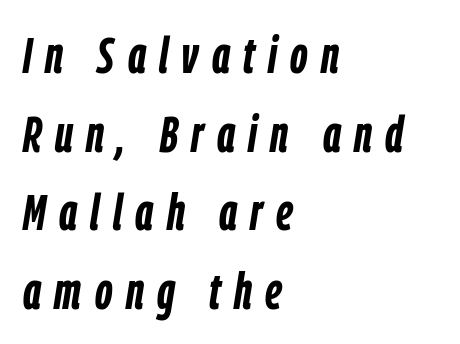
The image shows 51 px semibold, condensed type, italic (leaning right); set left-aligned, normal line spacing (1.54x), unusually wide letter spacing (+0.26 em), not underlined; low stroke contrast and a medium x-height.
